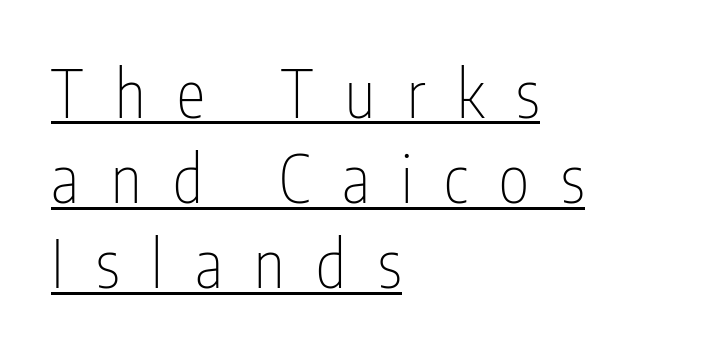
Q: Is the text bold? A: No.
Q: Is the text italic (slanted)? A: No, it is upright.
Q: Is the typeface a serif or a sans-serif typeface? A: Sans-serif.
Q: Is the text underlined? A: Yes.
Q: How is the paragraph aligned? A: Left-aligned.
Q: Is the spacing between letters normal or unusually wide? A: Unusually wide.
Q: Is the spacing between lines tight, normal or loose? A: Normal.
Q: Width (condensed, normal, or wide)? A: Condensed.
Q: Stroke contrast? A: Low.
Q: x-height? A: Medium.
Q: Monospaced? A: No.
